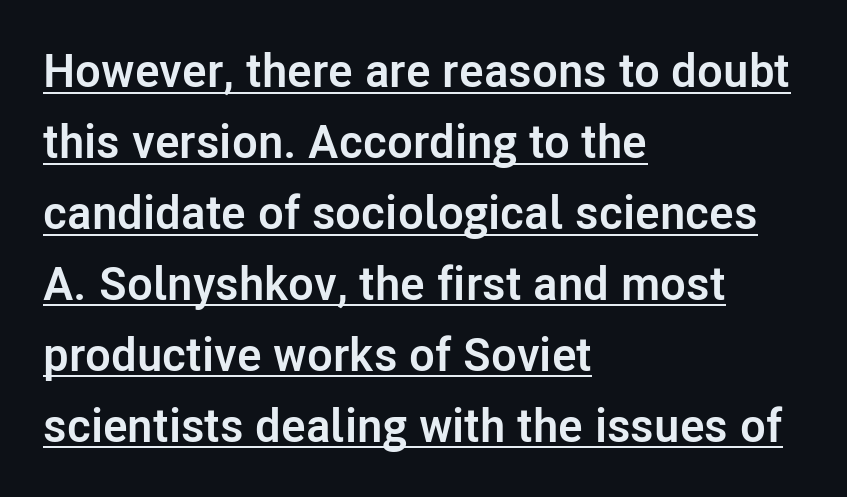
Q: Is the text bold? A: Yes.
Q: Is the text italic (slanted)? A: No, it is upright.
Q: Is the typeface a serif or a sans-serif typeface? A: Sans-serif.
Q: Is the text underlined? A: Yes.
Q: How is the paragraph aligned? A: Left-aligned.
Q: Is the spacing between letters normal or unusually wide? A: Normal.
Q: Is the spacing between lines tight, normal or loose? A: Normal.
Q: Width (condensed, normal, or wide)? A: Normal.
Q: Stroke contrast? A: Low.
Q: x-height? A: Medium.
Q: Monospaced? A: No.
